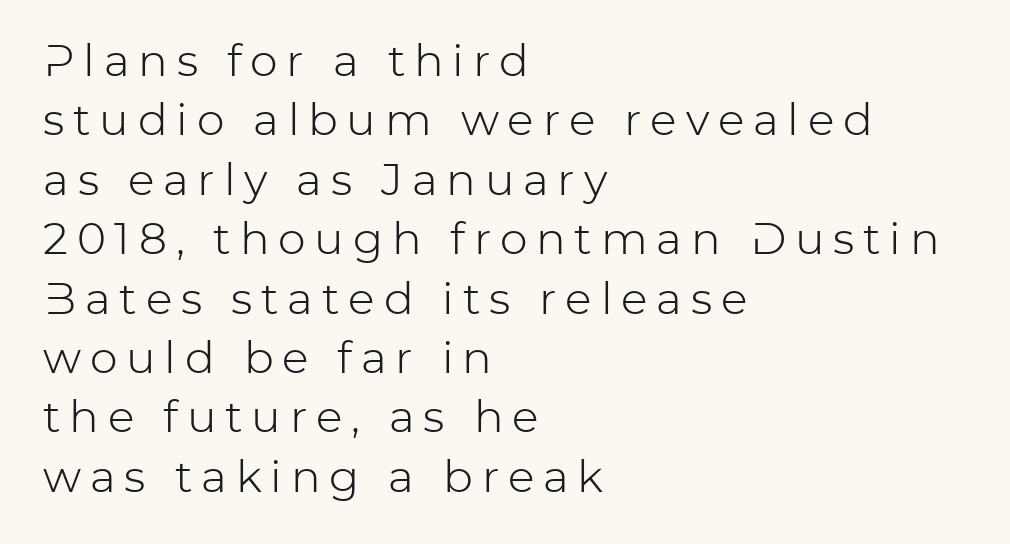
{"serif": "no", "italic": "no", "bold": "no", "weight": "light", "width": "normal", "stroke_contrast": "low", "x_height": "medium", "monospaced": "no", "underline": "no", "align": "left", "line_spacing": "normal", "line_spacing_ratio": 1.35, "letter_spacing": "wide", "letter_spacing_em": 0.2, "glyph_px": 44}
